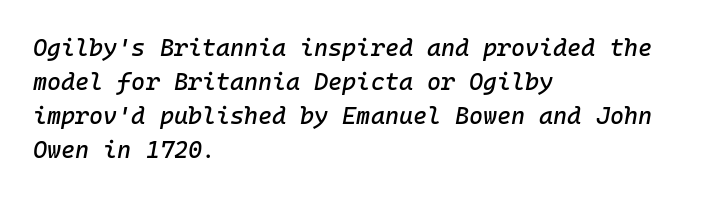
{"italic": "yes", "lean": "right", "slant_degrees": 10, "underline": "no", "align": "left", "line_spacing": "normal", "line_spacing_ratio": 1.42, "letter_spacing": "normal", "letter_spacing_em": 0.0, "glyph_px": 24}
